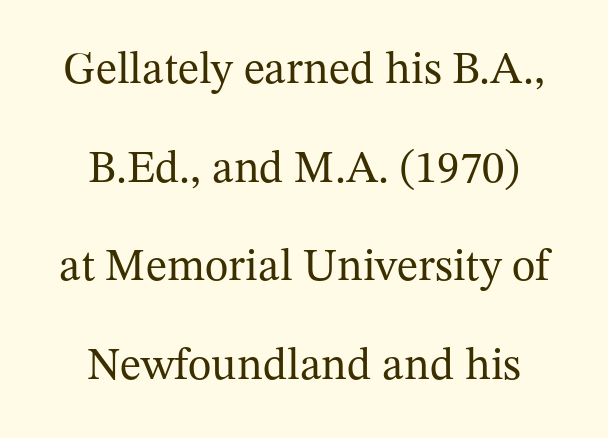
The image shows 45 px regular-weight serif type, upright; set centered, loose line spacing (2.19x), normal letter spacing, not underlined; medium stroke contrast and a medium x-height.
